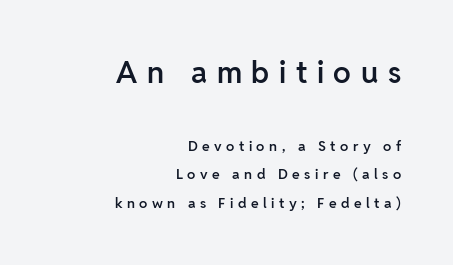
Notice how the passage keeps a crisp vertical edge on the right only. Compared with an ordinary text face, these strokes are moderately heavier — a semibold. Caption: expanded tracking, letters set apart. Think of a printed novel: that variable character pitch is what you see here. Whoever set this chose breathing room over compactness in the vertical rhythm. In this sample the first text group is rendered at the bigger scale.
